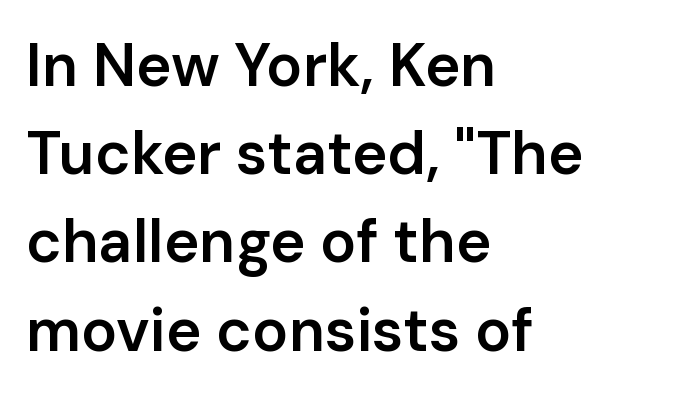
Q: Is the text bold? A: Semi-bold.
Q: Is the text italic (slanted)? A: No, it is upright.
Q: Is the typeface a serif or a sans-serif typeface? A: Sans-serif.
Q: Is the text underlined? A: No.
Q: How is the paragraph aligned? A: Left-aligned.
Q: Is the spacing between letters normal or unusually wide? A: Normal.
Q: Is the spacing between lines tight, normal or loose? A: Normal.
Q: Width (condensed, normal, or wide)? A: Normal.
Q: Stroke contrast? A: Low.
Q: x-height? A: Medium.
Q: Monospaced? A: No.
